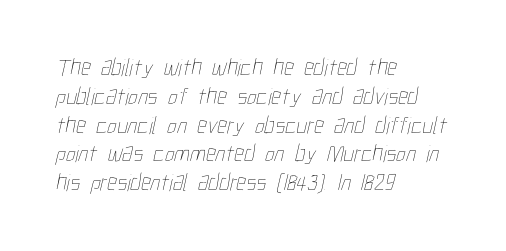
The image shows 24 px text type; set left-aligned, line spacing 1.2x, normal letter spacing, not underlined.
